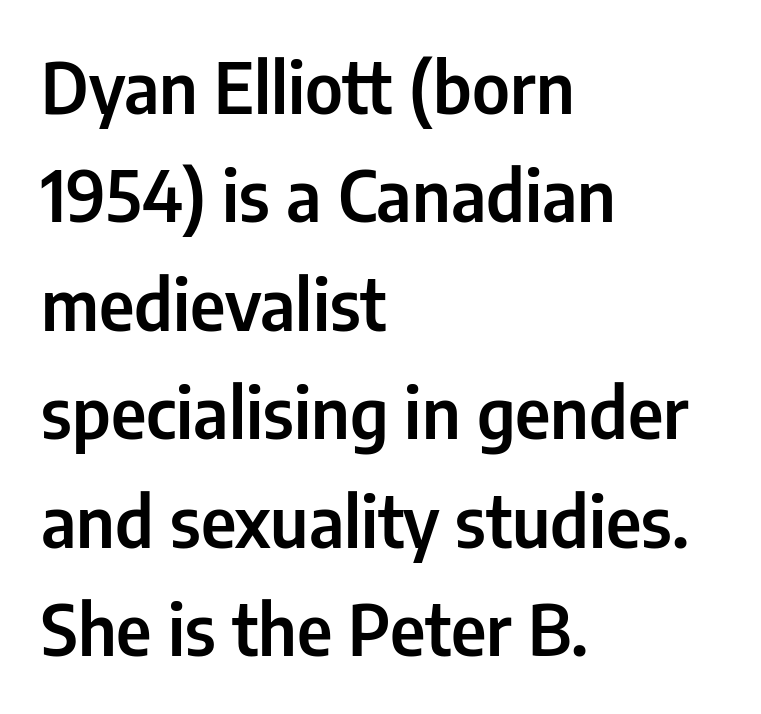
Q: Is the text italic (slanted)? A: No, it is upright.
Q: Is the typeface a serif or a sans-serif typeface? A: Sans-serif.
Q: Is the text underlined? A: No.
Q: How is the paragraph aligned? A: Left-aligned.
Q: Is the spacing between letters normal or unusually wide? A: Normal.
Q: Is the spacing between lines tight, normal or loose? A: Normal.
Q: Width (condensed, normal, or wide)? A: Condensed.
Q: Stroke contrast? A: Low.
Q: x-height? A: Medium.
Q: Monospaced? A: No.
